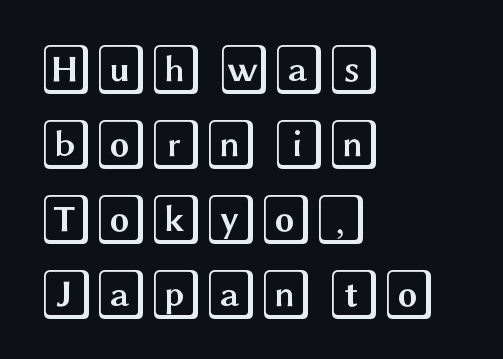
The image shows 50 px wide type, upright; set left-aligned, normal line spacing (1.5x), normal letter spacing, not underlined; a large x-height.
